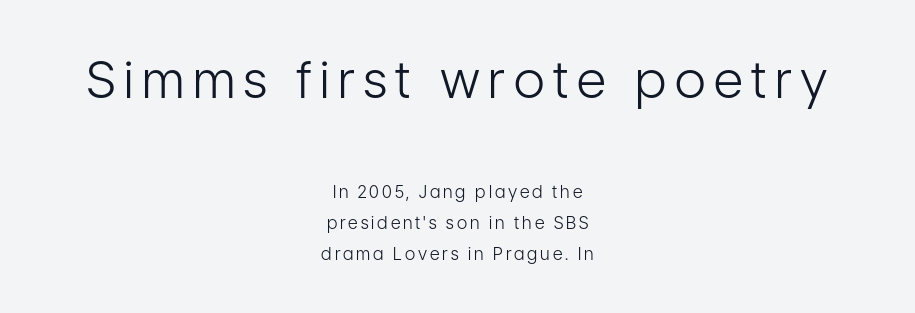
The image shows 51 px light, condensed sans-serif type, upright; set centered, line spacing 1.81x, not underlined; the first (top) block is 3.0x larger; low stroke contrast and a medium x-height.
